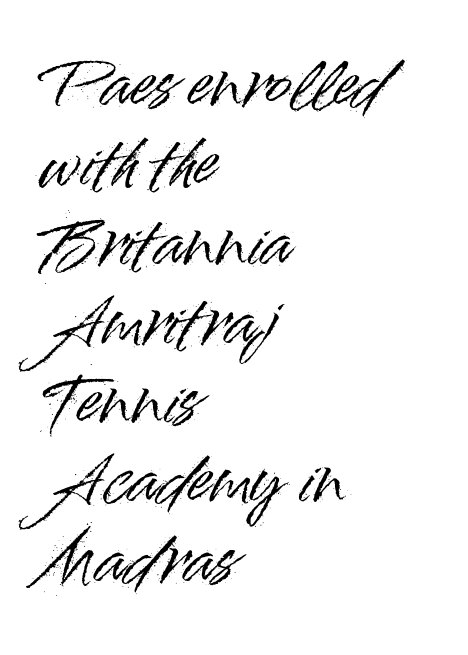
No word sits above an underline. Note the varied advance widths — an 'i' is clearly narrower than an 'm'. Spacing between characters is what you'd get straight out of the box.
